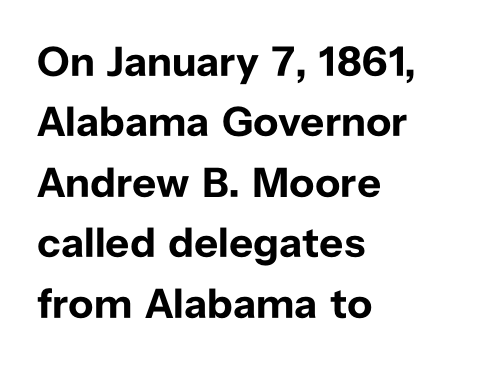
{"serif": "no", "italic": "no", "bold": "yes", "weight": "bold", "width": "normal", "stroke_contrast": "low", "x_height": "medium", "monospaced": "no", "underline": "no", "align": "left", "line_spacing": "normal", "line_spacing_ratio": 1.44, "letter_spacing": "normal", "letter_spacing_em": 0.0, "glyph_px": 42}
